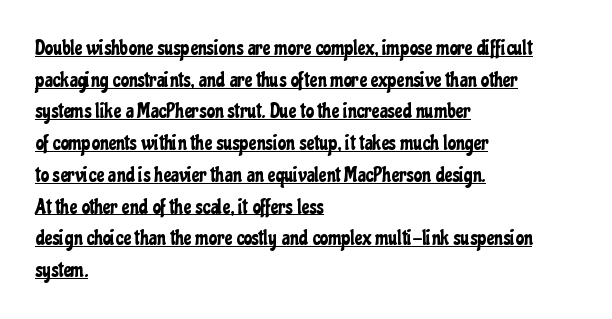
{"italic": "no", "underline": "yes", "align": "left", "line_spacing": "normal", "line_spacing_ratio": 1.51, "letter_spacing": "normal", "letter_spacing_em": 0.0, "glyph_px": 21}
